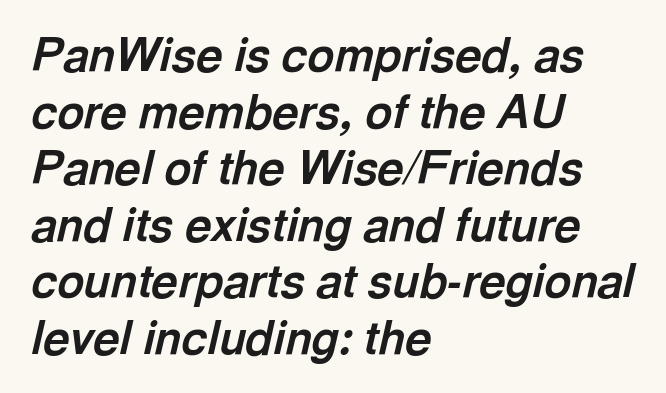
Q: Is the text bold? A: Yes.
Q: Is the text italic (slanted)? A: Yes, it leans right by about 13 degrees.
Q: Is the text underlined? A: No.
Q: How is the paragraph aligned? A: Left-aligned.
Q: Is the spacing between letters normal or unusually wide? A: Normal.
Q: Width (condensed, normal, or wide)? A: Normal.
Q: x-height? A: Medium.
Q: Monospaced? A: No.
